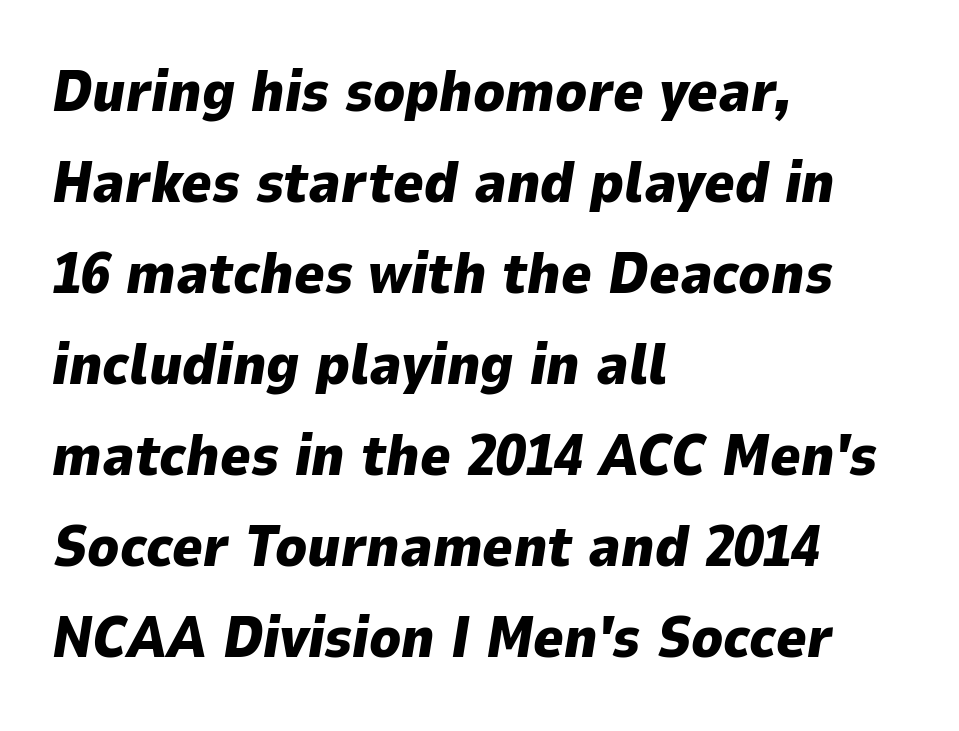
Q: Is the text bold? A: Yes.
Q: Is the text italic (slanted)? A: Yes, it leans right by about 9 degrees.
Q: Is the text underlined? A: No.
Q: How is the paragraph aligned? A: Left-aligned.
Q: Is the spacing between letters normal or unusually wide? A: Normal.
Q: Is the spacing between lines tight, normal or loose? A: Normal.
Q: Width (condensed, normal, or wide)? A: Normal.
Q: Stroke contrast? A: Low.
Q: x-height? A: Medium.
Q: Monospaced? A: No.
